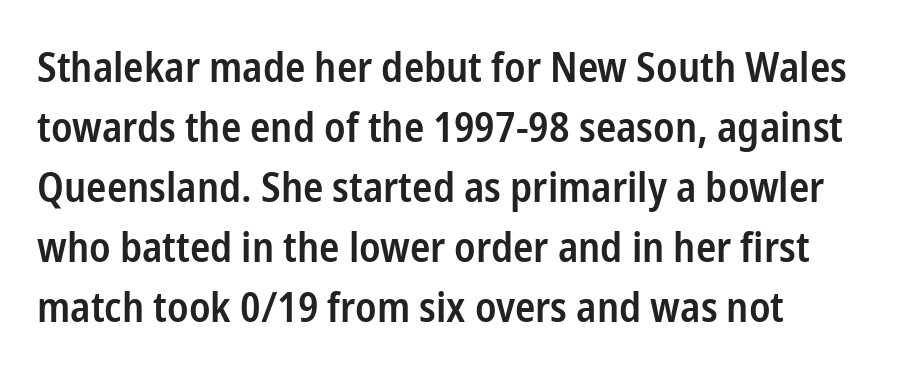
This is sans-serif lettering, the kind often seen on screens and signage. The font is running at a semibold setting, under full bold. You could not count columns in this text — the font is proportionally spaced. Decoration check: the copy has no underline.
